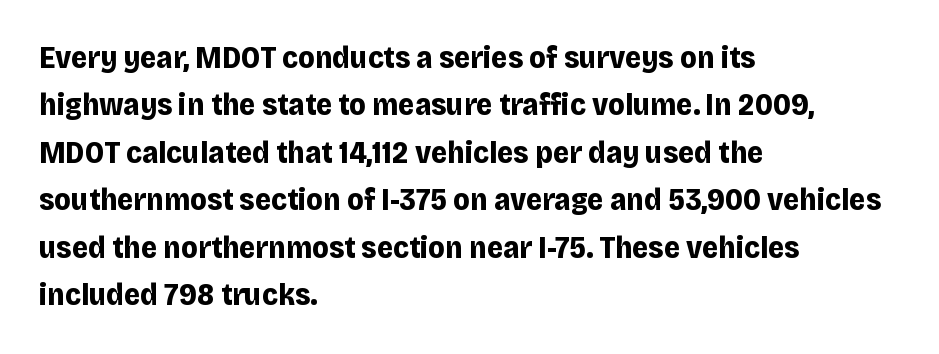
Q: Is the text bold? A: Yes.
Q: Is the text italic (slanted)? A: No, it is upright.
Q: Is the typeface a serif or a sans-serif typeface? A: Sans-serif.
Q: Is the text underlined? A: No.
Q: How is the paragraph aligned? A: Left-aligned.
Q: Is the spacing between letters normal or unusually wide? A: Normal.
Q: Is the spacing between lines tight, normal or loose? A: Normal.
Q: Width (condensed, normal, or wide)? A: Normal.
Q: Stroke contrast? A: Low.
Q: x-height? A: Large.
Q: Monospaced? A: No.
